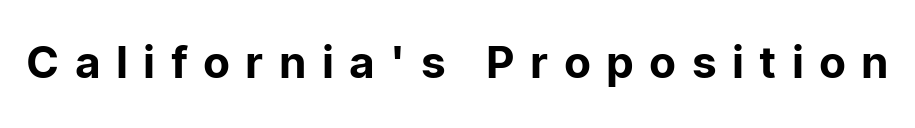
{"serif": "no", "italic": "no", "width": "normal", "stroke_contrast": "low", "x_height": "medium", "monospaced": "no", "underline": "no", "letter_spacing": "wide", "letter_spacing_em": 0.35, "glyph_px": 44}
